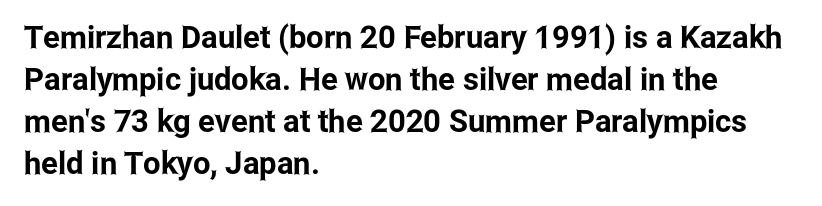
Q: Is the text italic (slanted)? A: No, it is upright.
Q: Is the typeface a serif or a sans-serif typeface? A: Sans-serif.
Q: Is the text underlined? A: No.
Q: How is the paragraph aligned? A: Left-aligned.
Q: Is the spacing between letters normal or unusually wide? A: Normal.
Q: Is the spacing between lines tight, normal or loose? A: Normal.
Q: Width (condensed, normal, or wide)? A: Condensed.
Q: Stroke contrast? A: Low.
Q: x-height? A: Medium.
Q: Monospaced? A: No.
